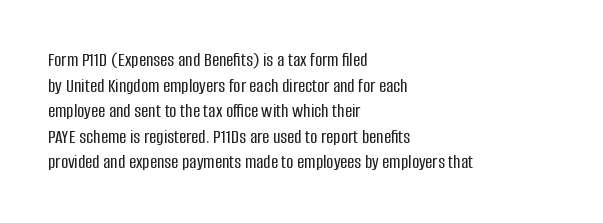
The image shows 20 px text type, upright; set left-aligned, normal line spacing (1.28x), normal letter spacing, not underlined.
